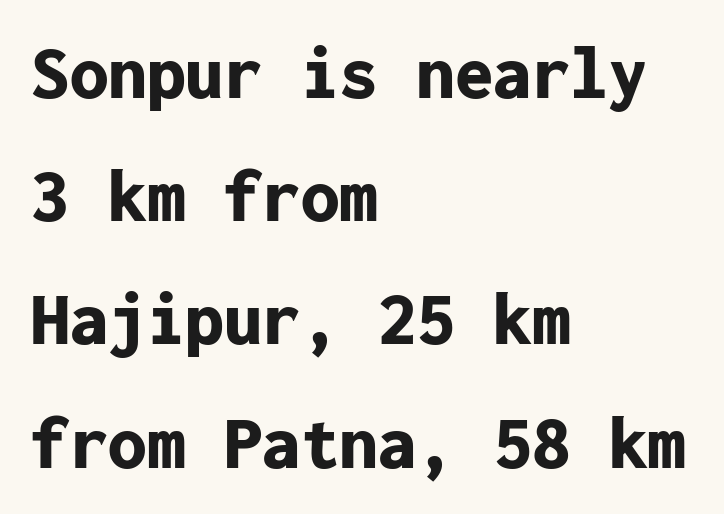
Q: Is the text bold? A: Yes.
Q: Is the text italic (slanted)? A: No, it is upright.
Q: Is the typeface a serif or a sans-serif typeface? A: Sans-serif.
Q: Is the text underlined? A: No.
Q: How is the paragraph aligned? A: Left-aligned.
Q: Is the spacing between letters normal or unusually wide? A: Normal.
Q: Is the spacing between lines tight, normal or loose? A: Normal.
Q: Width (condensed, normal, or wide)? A: Normal.
Q: Stroke contrast? A: Low.
Q: x-height? A: Medium.
Q: Monospaced? A: Yes.
